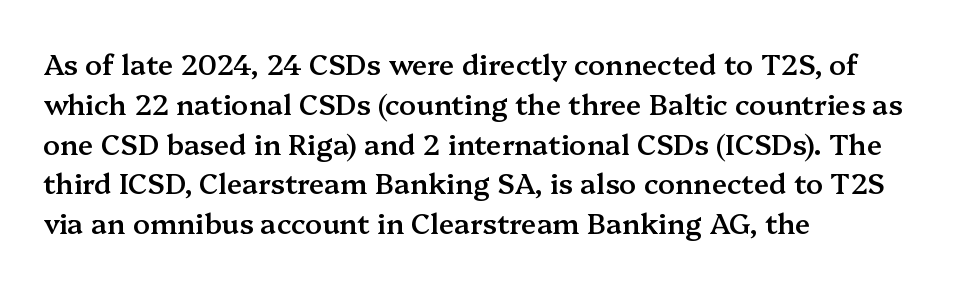
{"serif": "yes", "italic": "no", "bold": "semi", "weight": "semibold", "width": "normal", "stroke_contrast": "medium", "x_height": "medium", "monospaced": "no", "underline": "no", "align": "left", "line_spacing": "normal", "line_spacing_ratio": 1.42, "letter_spacing": "normal", "letter_spacing_em": 0.0, "glyph_px": 28}
